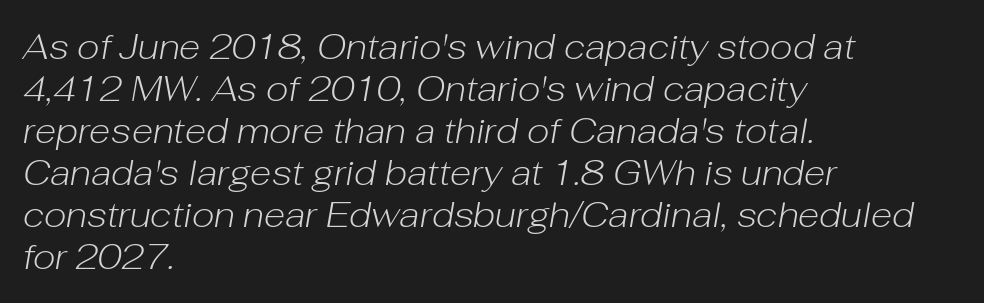
Q: Is the text bold? A: No.
Q: Is the text italic (slanted)? A: Yes, it leans right by about 10 degrees.
Q: Is the text underlined? A: No.
Q: How is the paragraph aligned? A: Left-aligned.
Q: Is the spacing between letters normal or unusually wide? A: Normal.
Q: Width (condensed, normal, or wide)? A: Normal.
Q: Stroke contrast? A: Low.
Q: x-height? A: Medium.
Q: Monospaced? A: No.
